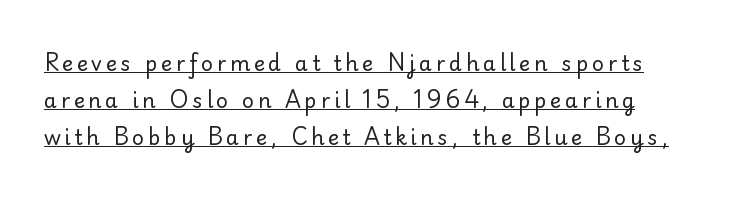
Q: Is the text bold? A: No.
Q: Is the text italic (slanted)? A: No, it is upright.
Q: Is the text underlined? A: Yes.
Q: How is the paragraph aligned? A: Left-aligned.
